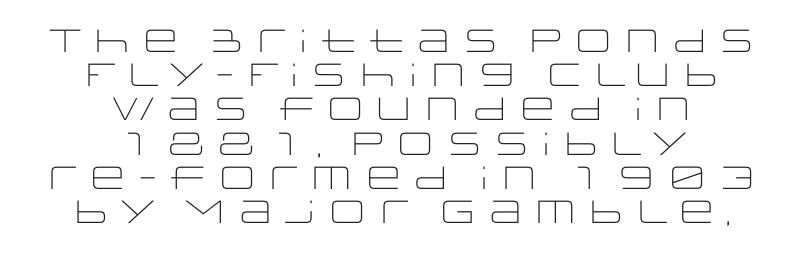
Q: Is the text bold? A: No.
Q: Is the text italic (slanted)? A: No, it is upright.
Q: Is the typeface a serif or a sans-serif typeface? A: Sans-serif.
Q: Is the text underlined? A: No.
Q: How is the paragraph aligned? A: Centered.
Q: Is the spacing between letters normal or unusually wide? A: Normal.
Q: Is the spacing between lines tight, normal or loose? A: Tight.
Q: Width (condensed, normal, or wide)? A: Wide.
Q: Stroke contrast? A: Low.
Q: x-height? A: Large.
Q: Monospaced? A: No.
